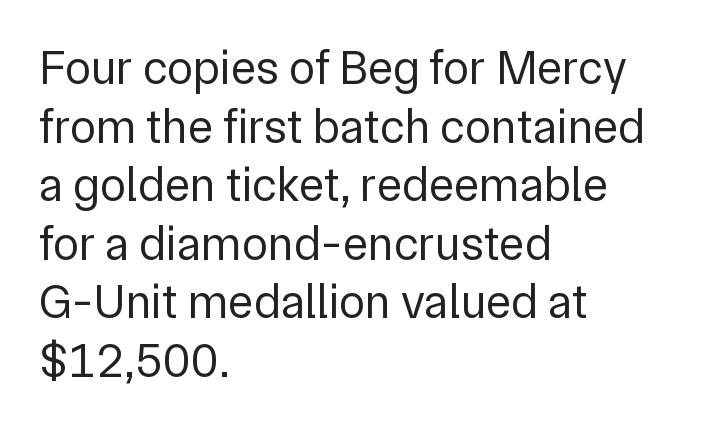
Q: Is the text bold? A: No.
Q: Is the text italic (slanted)? A: No, it is upright.
Q: Is the typeface a serif or a sans-serif typeface? A: Sans-serif.
Q: Is the text underlined? A: No.
Q: How is the paragraph aligned? A: Left-aligned.
Q: Is the spacing between letters normal or unusually wide? A: Normal.
Q: Width (condensed, normal, or wide)? A: Normal.
Q: Stroke contrast? A: Low.
Q: x-height? A: Medium.
Q: Monospaced? A: No.
